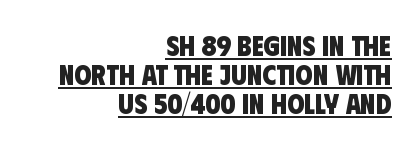
{"serif": "no", "bold": "yes", "weight": "heavy", "width": "condensed", "stroke_contrast": "low", "x_height": "large", "monospaced": "no", "underline": "yes", "align": "right", "line_spacing": "tight", "line_spacing_ratio": 1.04, "letter_spacing": "normal", "letter_spacing_em": 0.0, "glyph_px": 28}
